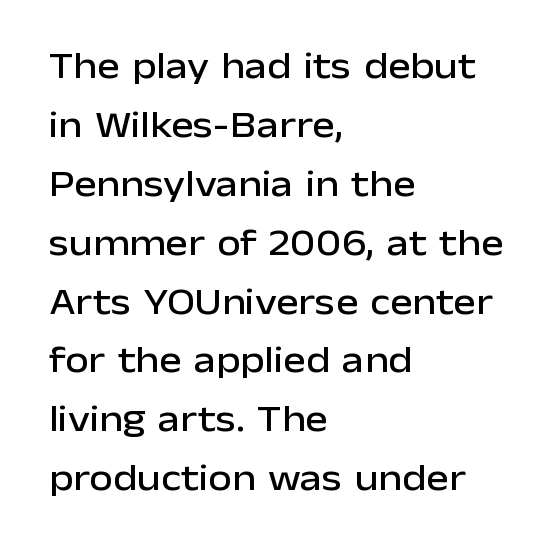
The image shows 38 px sans-serif type, upright; set left-aligned, normal line spacing (1.55x), normal letter spacing, not underlined; low stroke contrast and a medium x-height.
